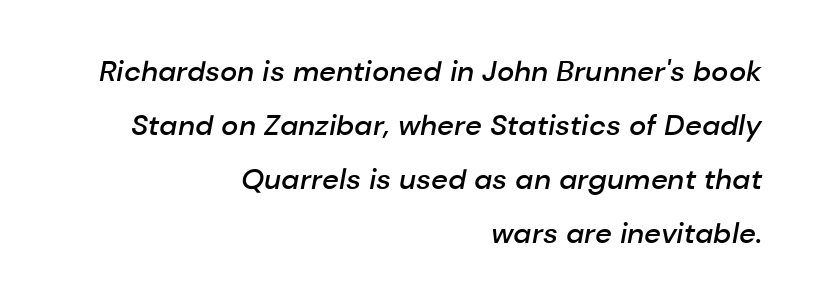
{"italic": "yes", "lean": "right", "slant_degrees": 10, "bold": "semi", "weight": "semibold", "width": "normal", "stroke_contrast": "low", "x_height": "medium", "monospaced": "no", "underline": "no", "align": "right", "line_spacing_ratio": 1.86, "letter_spacing": "normal", "letter_spacing_em": 0.0, "glyph_px": 29}
